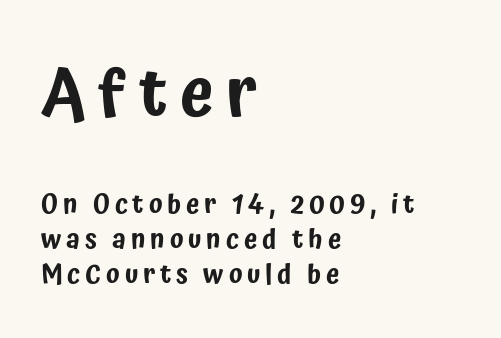
Q: Is the text italic (slanted)? A: No, it is upright.
Q: Is the typeface a serif or a sans-serif typeface? A: Sans-serif.
Q: Is the text underlined? A: No.
Q: How is the paragraph aligned? A: Left-aligned.
Q: Is the spacing between lines tight, normal or loose? A: Normal.
Q: Which block of text is set in a larger size, the first (top) or the second (bottom)? A: The first (top) one.
Q: Width (condensed, normal, or wide)? A: Condensed.
Q: Stroke contrast? A: Low.
Q: x-height? A: Medium.
Q: Monospaced? A: No.
